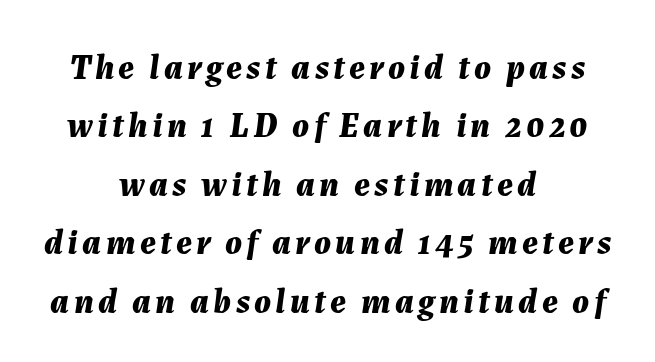
Its strokes are broad and dark, the hallmark of bold type. Note the varied advance widths — an 'i' is clearly narrower than an 'm'. Alignment: centered. Regarding leading, the lines here are spaced in the standard way. It's the slanting kind of type. Check the space under the baseline: it is left empty.
